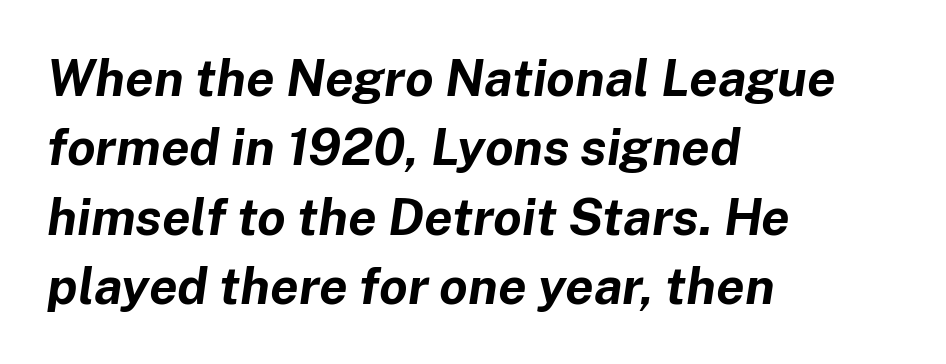
{"italic": "yes", "lean": "right", "slant_degrees": 8, "bold": "yes", "weight": "bold", "width": "normal", "stroke_contrast": "low", "x_height": "medium", "monospaced": "no", "underline": "no", "align": "left", "line_spacing": "normal", "line_spacing_ratio": 1.36, "letter_spacing": "normal", "letter_spacing_em": 0.0, "glyph_px": 51}
